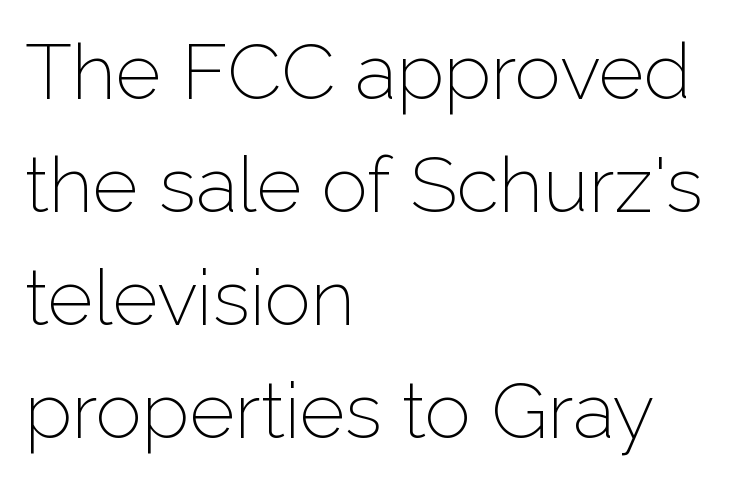
One glance says typical: line gaps are just what's usual. This rendering employs a face without finishing strokes, i.e., a sans-serif. Ascenders rise straight up at ninety degrees. Standard letterfit; no display-style spreading of the glyphs. Line starts are locked; line ends wander.
